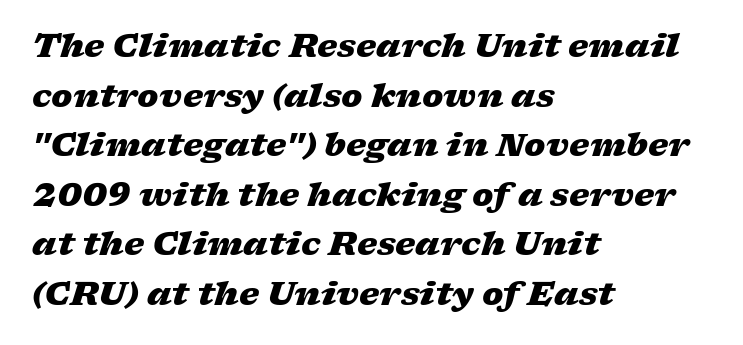
The gaps between neighbouring characters are ordinary and unremarkable. Caption: multi-line text, flush left, ragged right. Strong, thick strokes mark this as bold type. Think of a printed novel: that variable character pitch is what you see here. Evenly set lines give the paragraph a standard silhouette. The passage shown leans; its letterforms are oblique.
